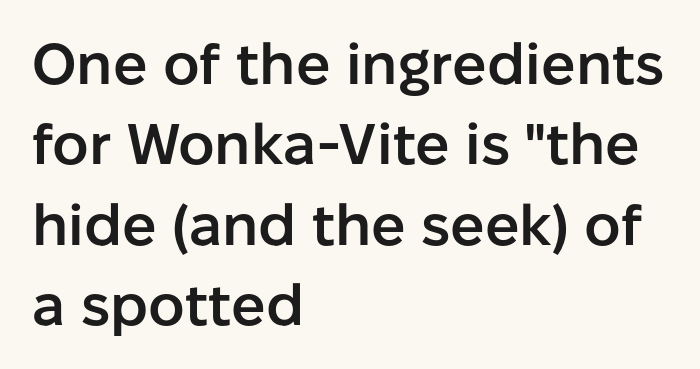
Q: Is the text bold? A: Semi-bold.
Q: Is the text italic (slanted)? A: No, it is upright.
Q: Is the typeface a serif or a sans-serif typeface? A: Sans-serif.
Q: Is the text underlined? A: No.
Q: How is the paragraph aligned? A: Left-aligned.
Q: Is the spacing between letters normal or unusually wide? A: Normal.
Q: Is the spacing between lines tight, normal or loose? A: Normal.
Q: Width (condensed, normal, or wide)? A: Normal.
Q: Stroke contrast? A: Low.
Q: x-height? A: Medium.
Q: Monospaced? A: No.
